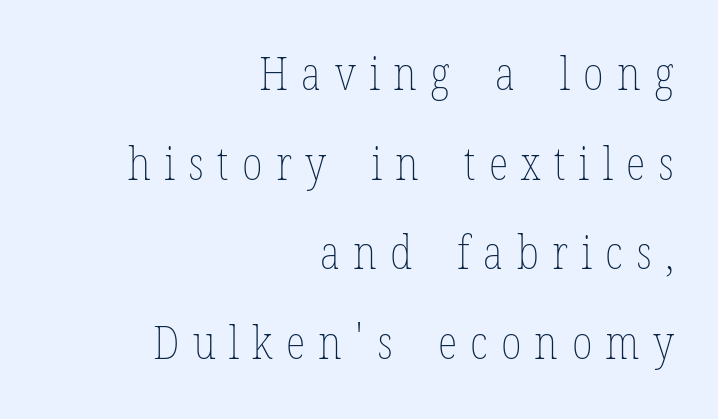
The image shows 46 px thin, condensed type, upright; set right-aligned, loose line spacing (1.95x), unusually wide letter spacing (+0.29 em), not underlined; low stroke contrast and a medium x-height.
